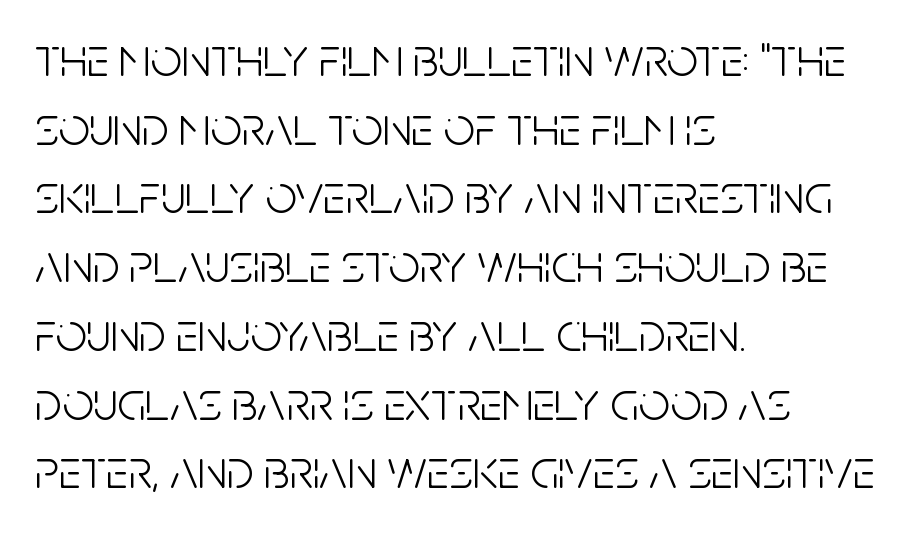
The image shows 55 px light, condensed sans-serif type, upright; set left-aligned, normal line spacing (1.25x), normal letter spacing, not underlined; low stroke contrast and a large x-height.
